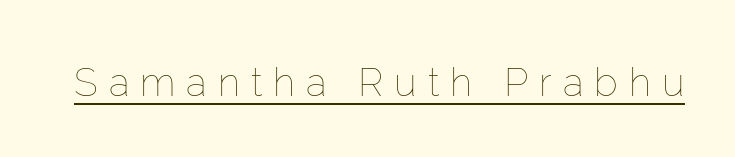
Q: Is the text bold? A: No.
Q: Is the text italic (slanted)? A: No, it is upright.
Q: Is the text underlined? A: Yes.
Q: Is the spacing between letters normal or unusually wide? A: Unusually wide.
Q: Width (condensed, normal, or wide)? A: Normal.
Q: Stroke contrast? A: Low.
Q: x-height? A: Medium.
Q: Monospaced? A: No.
